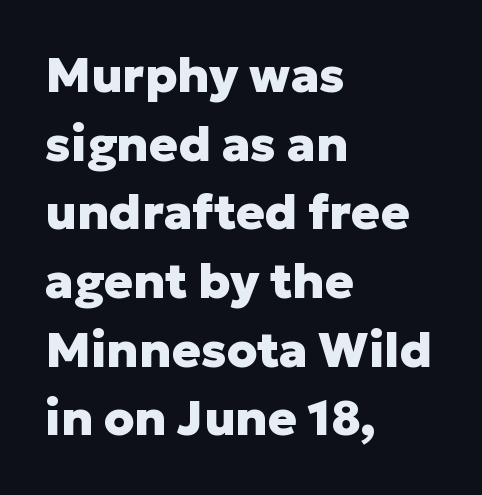
{"serif": "no", "italic": "no", "bold": "yes", "weight": "heavy", "width": "normal", "stroke_contrast": "low", "x_height": "medium", "monospaced": "no", "underline": "no", "align": "left", "line_spacing": "normal", "line_spacing_ratio": 1.43, "letter_spacing": "normal", "letter_spacing_em": 0.0, "glyph_px": 48}
